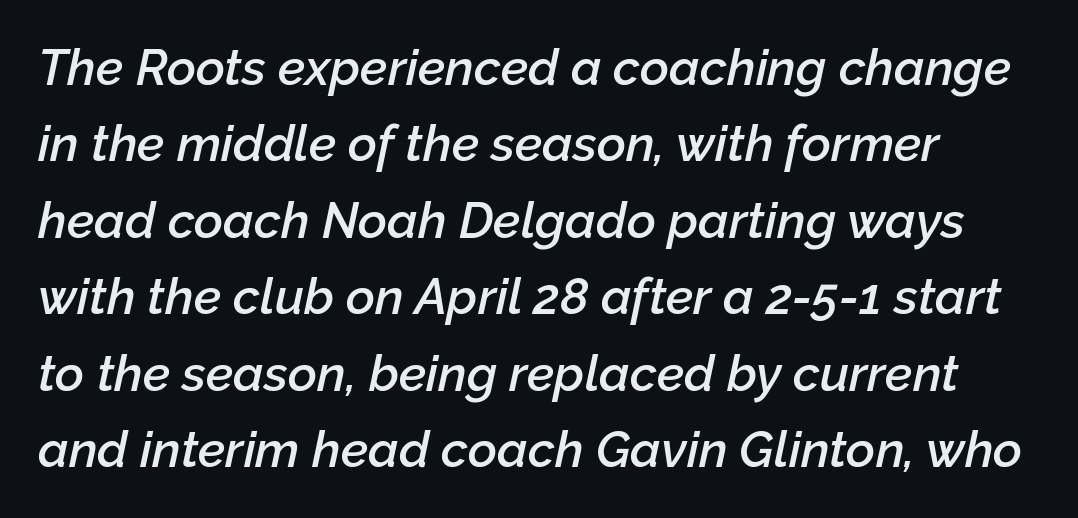
The image shows 50 px semibold type, italic (leaning right); set left-aligned, normal line spacing (1.53x), normal letter spacing, not underlined; low stroke contrast and a medium x-height.
